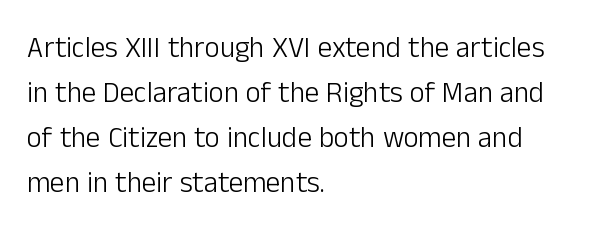
Q: Is the text bold? A: No.
Q: Is the text italic (slanted)? A: No, it is upright.
Q: Is the typeface a serif or a sans-serif typeface? A: Sans-serif.
Q: Is the text underlined? A: No.
Q: How is the paragraph aligned? A: Left-aligned.
Q: Is the spacing between letters normal or unusually wide? A: Normal.
Q: Is the spacing between lines tight, normal or loose? A: Normal.
Q: Width (condensed, normal, or wide)? A: Normal.
Q: Stroke contrast? A: Low.
Q: x-height? A: Medium.
Q: Monospaced? A: No.
